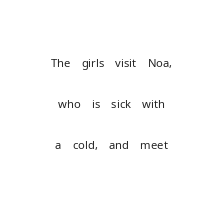
The image shows 23 px text type, upright; set line spacing 1.79x, normal letter spacing, not underlined.
